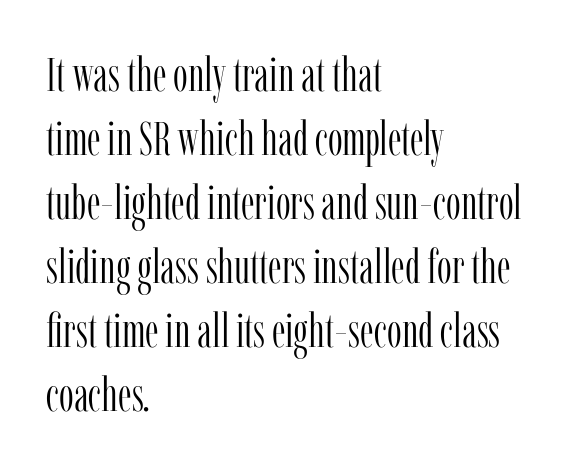
The image shows 47 px light, condensed serif type, upright; set left-aligned, normal line spacing (1.36x), normal letter spacing, not underlined; low stroke contrast and a medium x-height.
